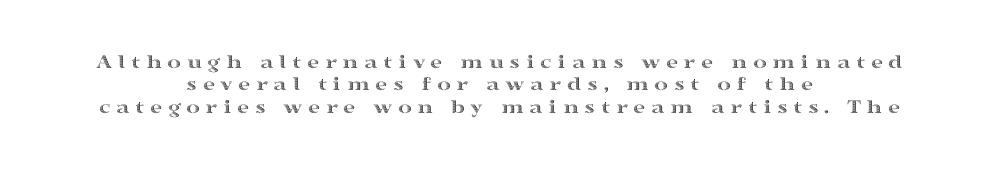
The image shows 21 px text type, upright; set centered, tight line spacing (1.06x), unusually wide letter spacing (+0.26 em), not underlined.
